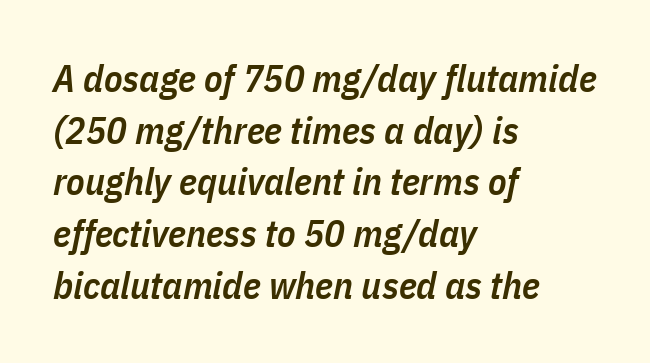
The image shows 38 px semibold, condensed type, italic (leaning right); set left-aligned, normal line spacing (1.36x), normal letter spacing, not underlined; low stroke contrast and a medium x-height.
